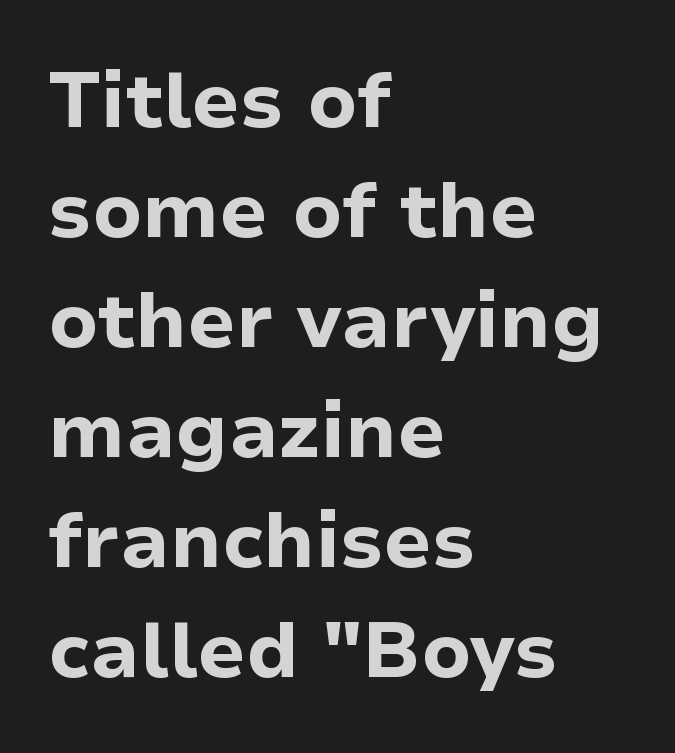
{"serif": "no", "italic": "no", "bold": "yes", "weight": "bold", "width": "normal", "stroke_contrast": "low", "x_height": "medium", "monospaced": "no", "underline": "no", "align": "left", "line_spacing": "normal", "line_spacing_ratio": 1.41, "letter_spacing": "normal", "letter_spacing_em": 0.0, "glyph_px": 78}
